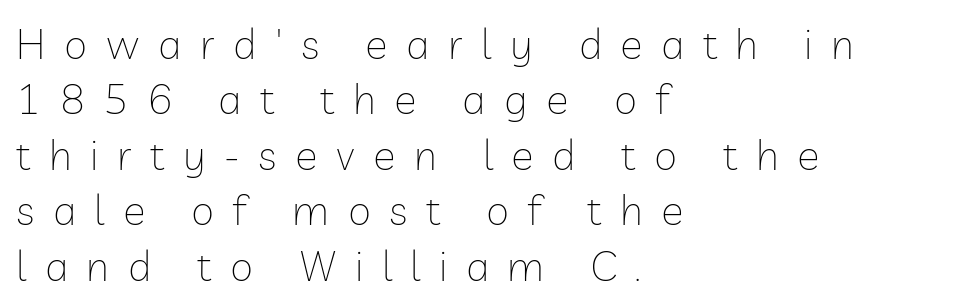
Q: Is the text bold? A: No.
Q: Is the text italic (slanted)? A: No, it is upright.
Q: Is the typeface a serif or a sans-serif typeface? A: Sans-serif.
Q: Is the text underlined? A: No.
Q: How is the paragraph aligned? A: Left-aligned.
Q: Is the spacing between letters normal or unusually wide? A: Unusually wide.
Q: Is the spacing between lines tight, normal or loose? A: Normal.
Q: Width (condensed, normal, or wide)? A: Normal.
Q: Stroke contrast? A: Low.
Q: x-height? A: Medium.
Q: Monospaced? A: No.
